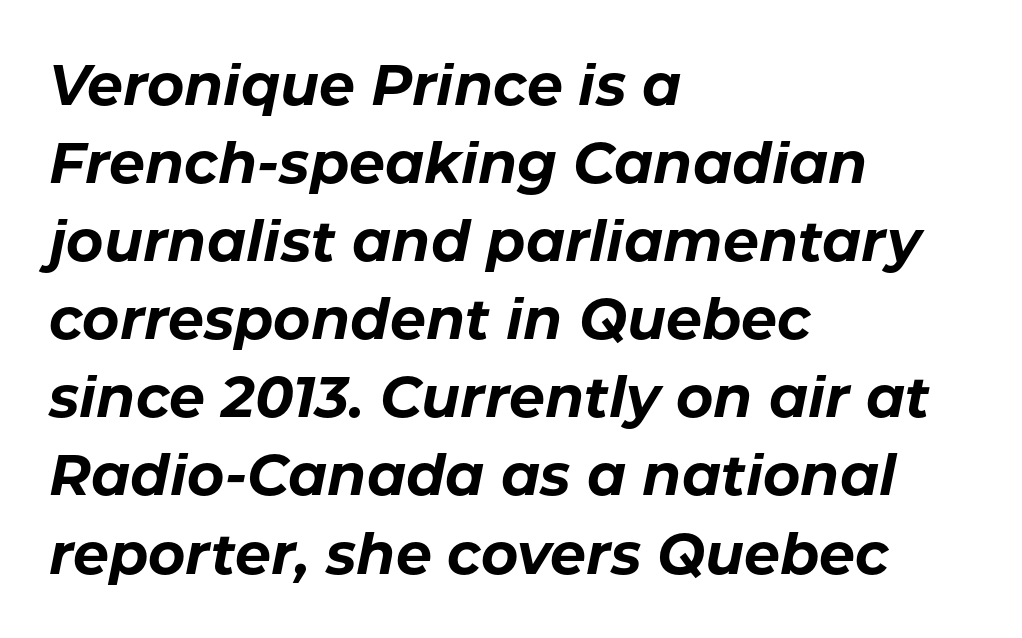
{"italic": "yes", "lean": "right", "slant_degrees": 11, "bold": "yes", "weight": "bold", "width": "normal", "stroke_contrast": "low", "x_height": "medium", "monospaced": "no", "underline": "no", "align": "left", "line_spacing": "normal", "line_spacing_ratio": 1.37, "letter_spacing": "normal", "letter_spacing_em": 0.0, "glyph_px": 57}
